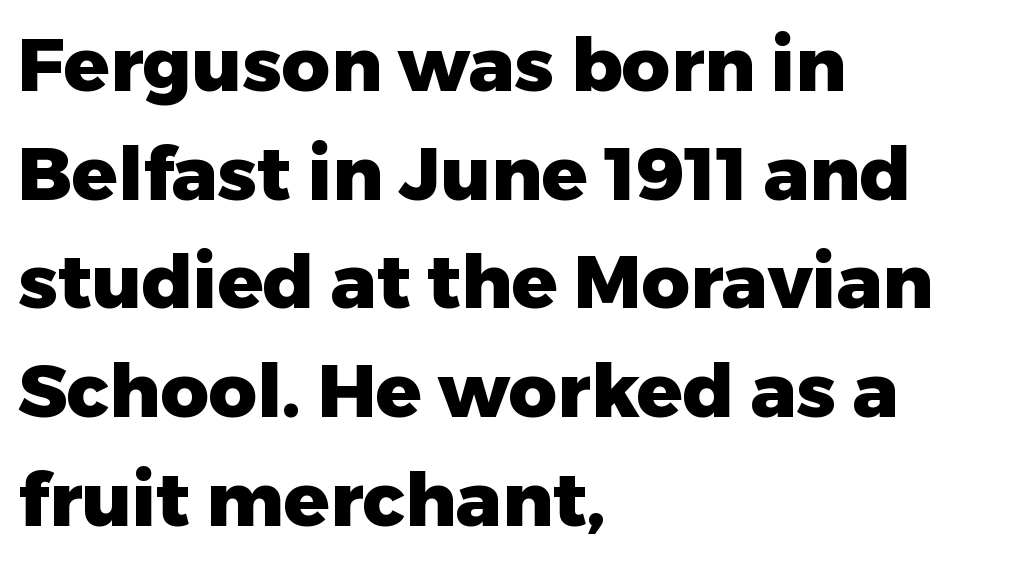
Q: Is the text bold? A: Yes.
Q: Is the text italic (slanted)? A: No, it is upright.
Q: Is the typeface a serif or a sans-serif typeface? A: Sans-serif.
Q: Is the text underlined? A: No.
Q: How is the paragraph aligned? A: Left-aligned.
Q: Is the spacing between letters normal or unusually wide? A: Normal.
Q: Is the spacing between lines tight, normal or loose? A: Normal.
Q: Width (condensed, normal, or wide)? A: Normal.
Q: Stroke contrast? A: Low.
Q: x-height? A: Medium.
Q: Monospaced? A: No.
